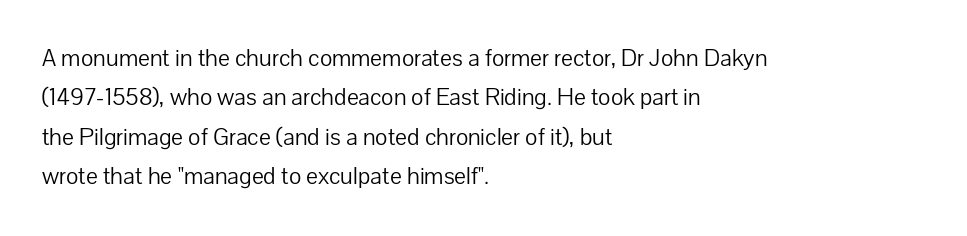
The image shows 25 px text type, upright; set left-aligned, normal line spacing (1.58x), normal letter spacing, not underlined.
